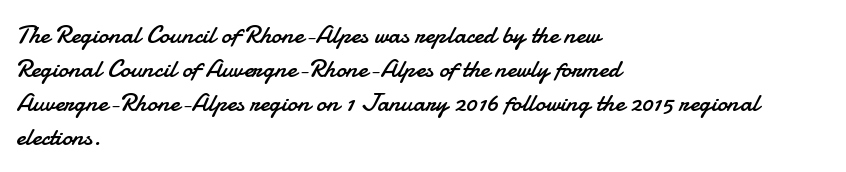
{"bold": "no", "underline": "no", "align": "left", "line_spacing": "normal", "line_spacing_ratio": 1.31, "letter_spacing": "normal", "letter_spacing_em": 0.0, "glyph_px": 26}
